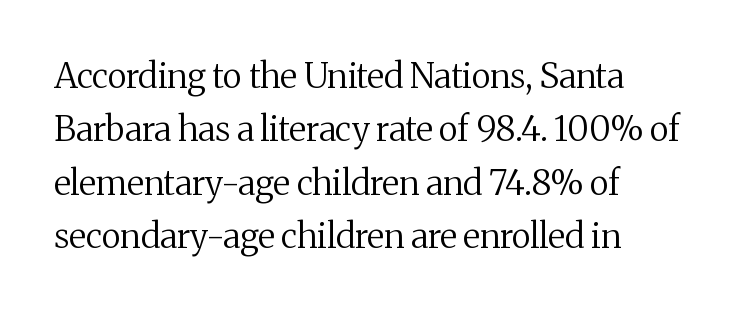
Q: Is the text bold? A: No.
Q: Is the text italic (slanted)? A: No, it is upright.
Q: Is the typeface a serif or a sans-serif typeface? A: Serif.
Q: Is the text underlined? A: No.
Q: How is the paragraph aligned? A: Left-aligned.
Q: Is the spacing between letters normal or unusually wide? A: Normal.
Q: Is the spacing between lines tight, normal or loose? A: Normal.
Q: Width (condensed, normal, or wide)? A: Normal.
Q: Stroke contrast? A: Medium.
Q: x-height? A: Medium.
Q: Monospaced? A: No.
